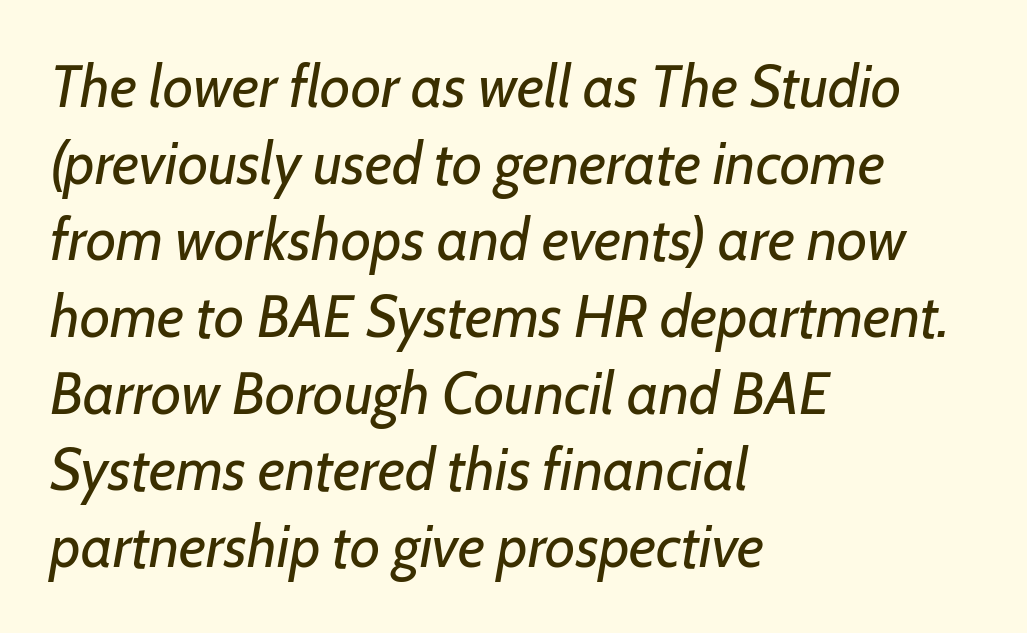
A typesetter would mark this as italic. Between one letter and the next there's only the usual sliver of space. The font sits on the lighter half of the weight spectrum, regular included. The specimen omits any rule beneath the text block's lines. Each new line begins a customary step beneath the previous one. The rag falls on the right side of this text block.
